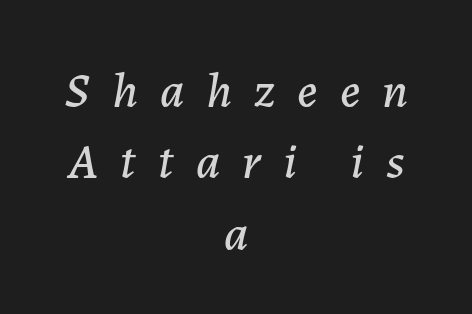
The image shows 50 px text type, italic (leaning right); set centered, normal line spacing (1.43x), unusually wide letter spacing (+0.44 em), not underlined; low stroke contrast and a medium x-height.
